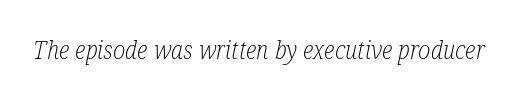
Q: Is the text bold? A: No.
Q: Is the text italic (slanted)? A: Yes, it leans right by about 12 degrees.
Q: Is the text underlined? A: No.
Q: Is the spacing between letters normal or unusually wide? A: Normal.
